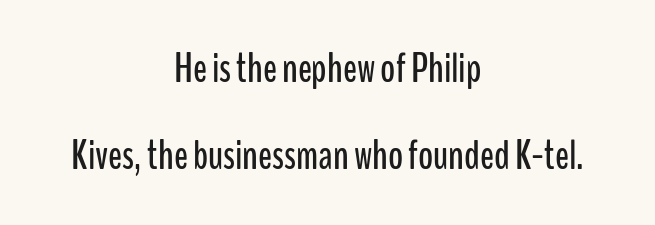
The image shows 41 px condensed sans-serif type, upright; set centered, loose line spacing (2.11x), normal letter spacing, not underlined; low stroke contrast and a medium x-height.
